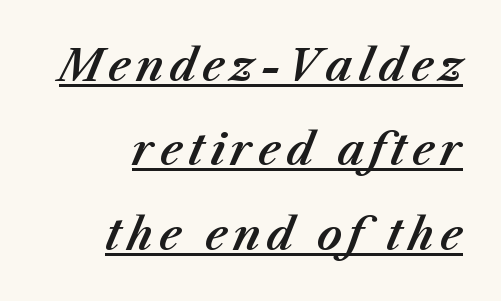
Like a heading marked for emphasis, these lines bear an underscore. The paragraph has a hard right edge and a soft left edge. Each letter keeps its own natural width here, so spacing adapts to shape. Line spacing here is loose.
